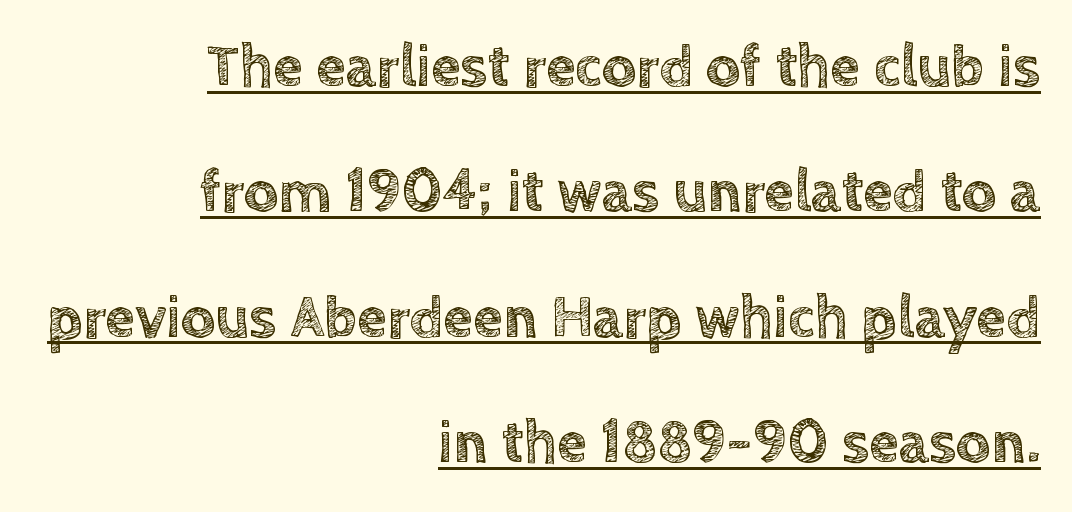
Is the block centered? No — it sits flush against the right margin. This rendering features underlined lettering. Does the leading feel generous? Absolutely, it's lavish. The font's upright variant was chosen for this text. Tracking here is standard; glyphs follow each other at the usual distance.
